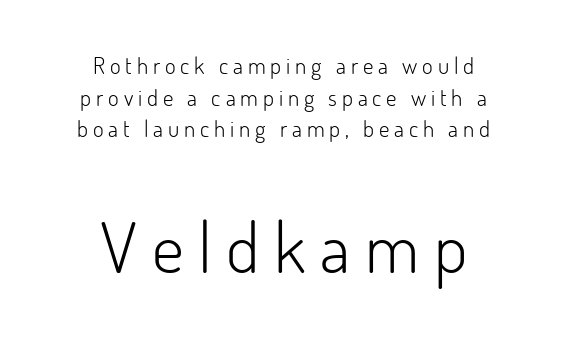
The image shows 70 px light sans-serif type, upright; set centered, normal line spacing (1.38x), unusually wide letter spacing (+0.21 em), not underlined; the second (bottom) block is 3.04x larger; low stroke contrast and a small x-height.
